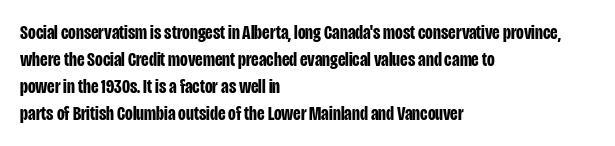
Q: Is the text bold? A: Yes.
Q: Is the text italic (slanted)? A: No, it is upright.
Q: Is the text underlined? A: No.
Q: How is the paragraph aligned? A: Left-aligned.
Q: Is the spacing between letters normal or unusually wide? A: Normal.
Q: Is the spacing between lines tight, normal or loose? A: Normal.
